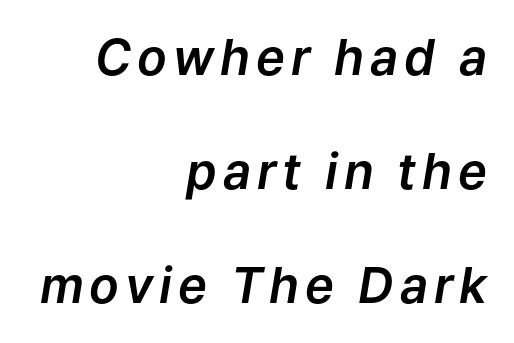
Words float on clear page, feet unadorned. Posture: slanted. Spacing verdict: proportional, widths tailored to each character. Whoever set this chose breathing room over compactness in the vertical rhythm. The rag falls on the left side of this text block.
